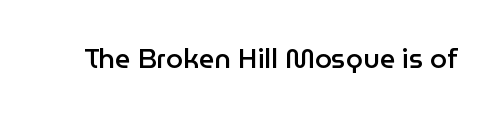
The image shows 27 px text type, upright; set normal letter spacing, not underlined.
